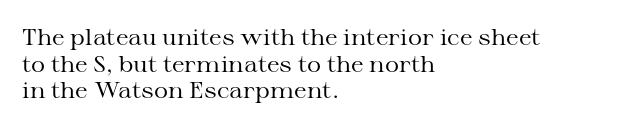
Q: Is the text bold? A: No.
Q: Is the text italic (slanted)? A: No, it is upright.
Q: Is the text underlined? A: No.
Q: How is the paragraph aligned? A: Left-aligned.
Q: Is the spacing between letters normal or unusually wide? A: Normal.
